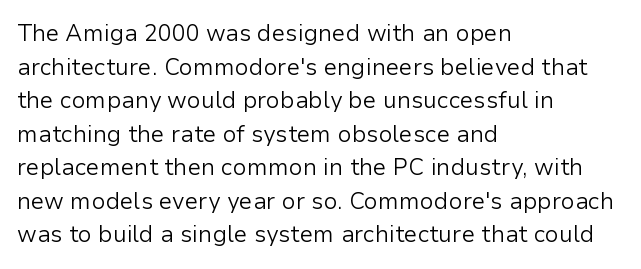
{"italic": "no", "bold": "no", "underline": "no", "align": "left", "line_spacing": "normal", "line_spacing_ratio": 1.46, "letter_spacing": "normal", "letter_spacing_em": 0.0, "glyph_px": 23}
